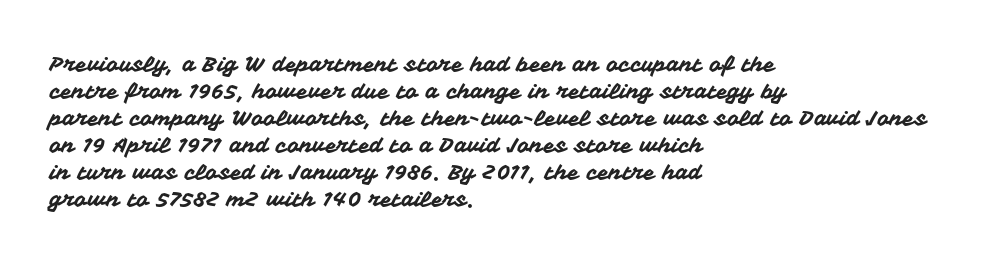
Q: Is the text italic (slanted)? A: Yes.
Q: Is the text underlined? A: No.
Q: How is the paragraph aligned? A: Left-aligned.
Q: Is the spacing between letters normal or unusually wide? A: Normal.
Q: Is the spacing between lines tight, normal or loose? A: Normal.
